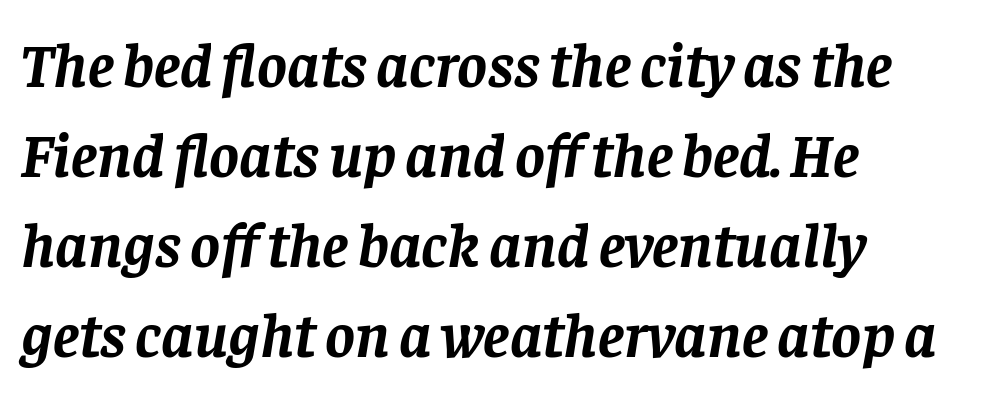
Q: Is the text bold? A: Yes.
Q: Is the text italic (slanted)? A: Yes, it leans right by about 8 degrees.
Q: Is the typeface a serif or a sans-serif typeface? A: Serif.
Q: Is the text underlined? A: No.
Q: How is the paragraph aligned? A: Left-aligned.
Q: Is the spacing between letters normal or unusually wide? A: Normal.
Q: Is the spacing between lines tight, normal or loose? A: Normal.
Q: Width (condensed, normal, or wide)? A: Normal.
Q: Stroke contrast? A: Low.
Q: x-height? A: Large.
Q: Monospaced? A: No.
